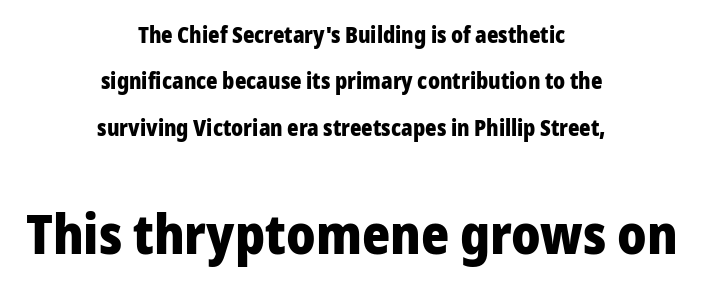
The image shows 54 px heavy sans-serif type, upright; set centered, loose line spacing (2.11x), normal letter spacing, not underlined; the second (bottom) block is 2.45x larger; low stroke contrast and a medium x-height.
